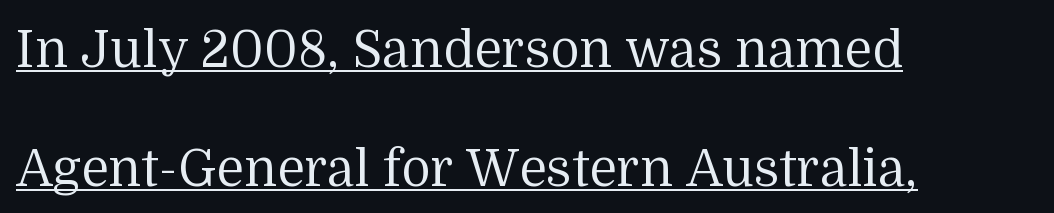
{"serif": "yes", "italic": "no", "bold": "no", "weight": "regular", "width": "normal", "stroke_contrast": "medium", "x_height": "medium", "monospaced": "no", "underline": "yes", "align": "left", "line_spacing": "loose", "line_spacing_ratio": 2.33, "letter_spacing": "normal", "letter_spacing_em": 0.0, "glyph_px": 51}
